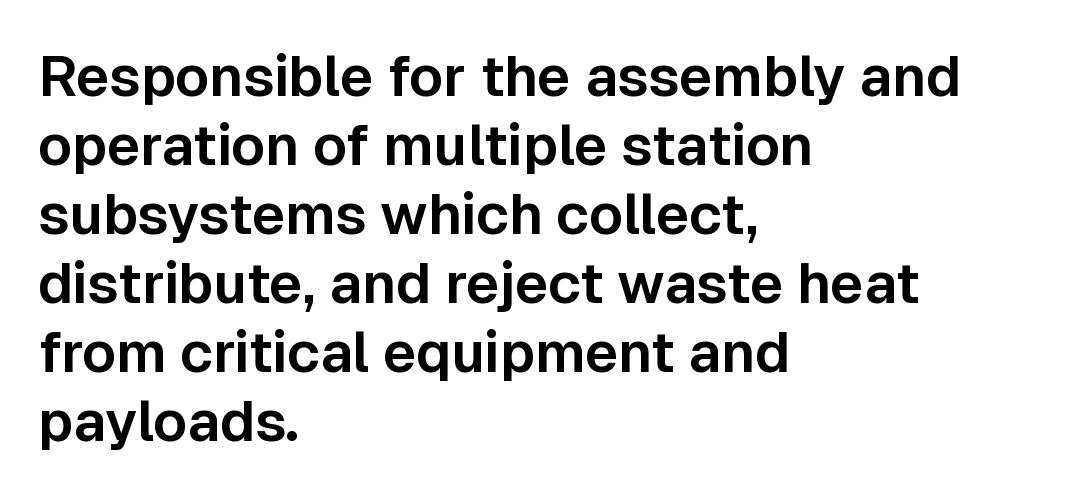
{"serif": "no", "italic": "no", "width": "normal", "stroke_contrast": "low", "x_height": "medium", "monospaced": "no", "underline": "no", "align": "left", "line_spacing_ratio": 1.21, "letter_spacing": "normal", "letter_spacing_em": 0.0, "glyph_px": 57}
